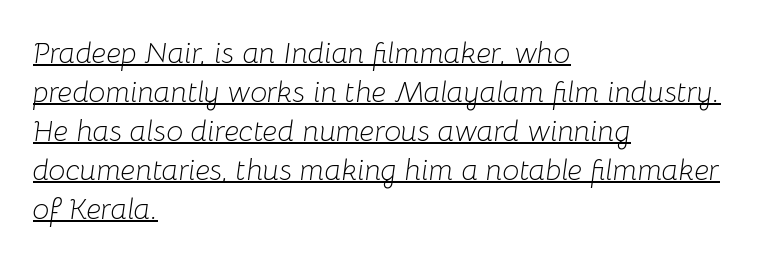
{"italic": "yes", "lean": "right", "slant_degrees": 8, "bold": "no", "weight": "light", "width": "normal", "stroke_contrast": "low", "x_height": "medium", "monospaced": "no", "underline": "yes", "align": "left", "line_spacing": "normal", "line_spacing_ratio": 1.3, "letter_spacing": "normal", "letter_spacing_em": 0.0, "glyph_px": 30}
